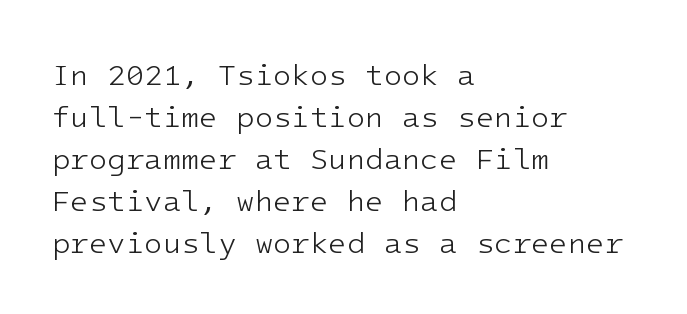
Glance below the letters and you will spot only blank space. The lettering holds an erect, upright posture throughout. Evenly set lines give the paragraph a standard silhouette. Nothing sits at the stroke ends, so this counts as sans-serif. Notice how the passage keeps a crisp vertical edge on the left only.
